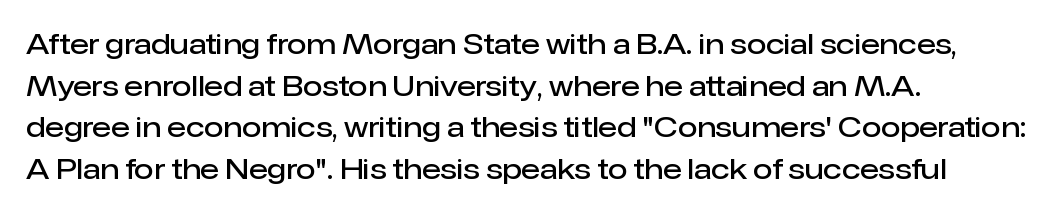
{"serif": "no", "italic": "no", "bold": "semi", "weight": "semibold", "width": "normal", "stroke_contrast": "low", "x_height": "medium", "monospaced": "no", "underline": "no", "align": "left", "line_spacing": "normal", "line_spacing_ratio": 1.49, "letter_spacing": "normal", "letter_spacing_em": 0.0, "glyph_px": 28}
